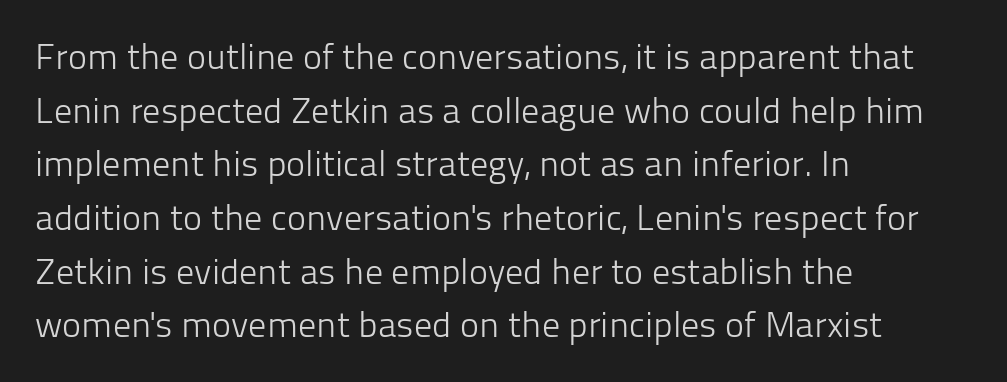
{"serif": "no", "italic": "no", "bold": "no", "weight": "light", "width": "normal", "stroke_contrast": "low", "x_height": "medium", "monospaced": "no", "underline": "no", "align": "left", "line_spacing": "normal", "line_spacing_ratio": 1.49, "letter_spacing": "normal", "letter_spacing_em": 0.0, "glyph_px": 36}
